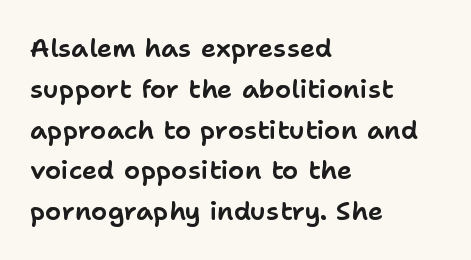
The space between consecutive lines is moderate. This sample uses plain, unmodified letter spacing. Layout note: lines flush left. No italicization has been applied; the sample stays upright. The passage shown is not underscored anywhere.
